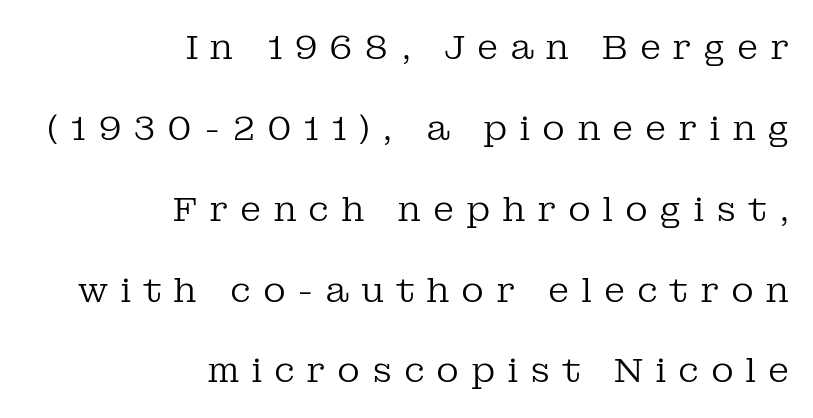
Stem width sits at or under what a default text font uses. This is the regular roman posture of the typeface. Character widths vary here, with narrow letters taking less room than wide ones. The area under the type is left untouched.
